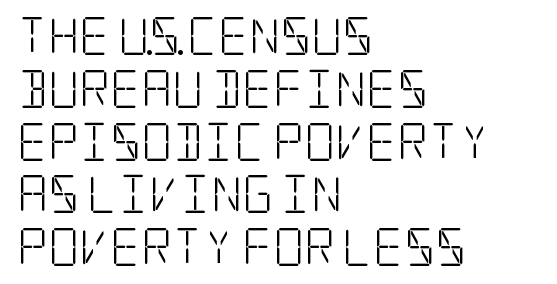
Where is the straight margin? On the left. Just letters on the line, the space beneath them empty. Compared with typical body copy, the letter spacing here is the same. Compared with typical paragraphs, the rows here are spaced about the same. Weight: not bold — regular or lighter. Are there feet on the stems? There are — it's a serif.
